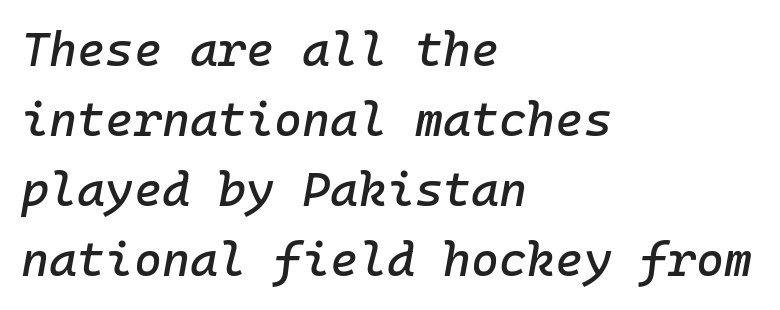
The image shows 48 px text type, italic (leaning right); set left-aligned, normal line spacing (1.46x), normal letter spacing, not underlined; low stroke contrast and a medium x-height.
